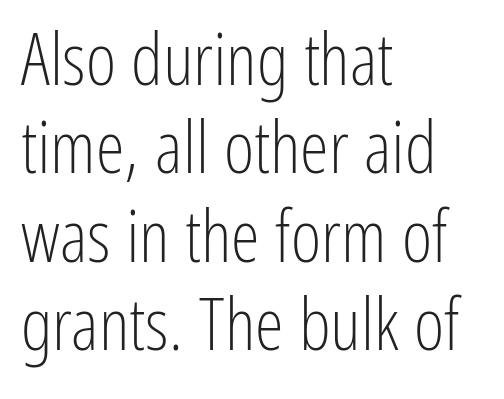
The image shows 73 px light, condensed sans-serif type, upright; set left-aligned, line spacing 1.21x, normal letter spacing, not underlined; low stroke contrast and a medium x-height.
